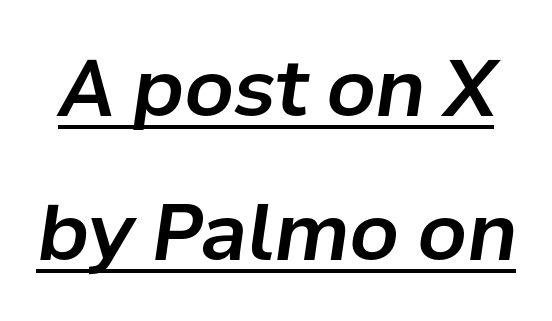
The image shows 78 px text type, italic (leaning right); set line spacing 1.85x, normal letter spacing, underlined; low stroke contrast and a medium x-height.
